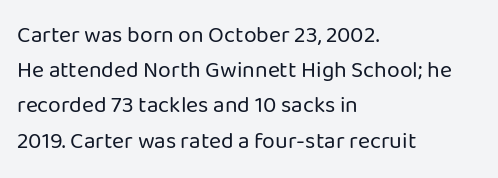
Q: Is the text bold? A: No.
Q: Is the text italic (slanted)? A: No, it is upright.
Q: Is the text underlined? A: No.
Q: How is the paragraph aligned? A: Left-aligned.
Q: Is the spacing between letters normal or unusually wide? A: Normal.
Q: Is the spacing between lines tight, normal or loose? A: Normal.
